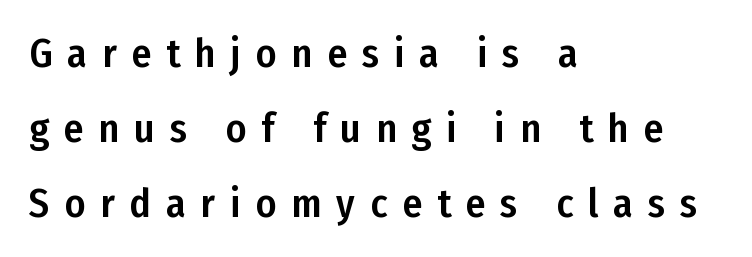
Students, note that the glyphs here are deliberately spaced far apart. Typographically, this falls in the sans-serif category. Varying glyph widths throughout — classic text-font behaviour. Glance below the letters and you will spot only blank space. The specimen reads as upright at a glance. Left-aligned paragraph, ragged on the right.
